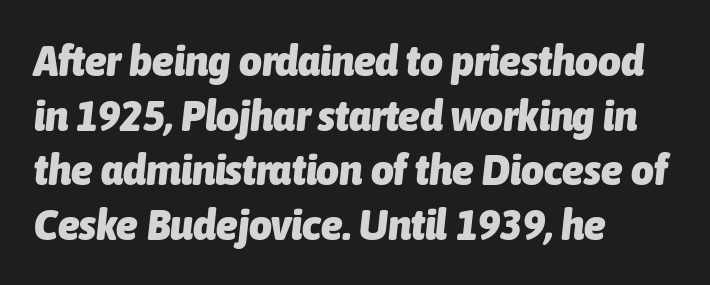
The image shows 44 px heavy, condensed type, italic (leaning right); set left-aligned, line spacing 1.24x, normal letter spacing, not underlined; low stroke contrast and a medium x-height.
